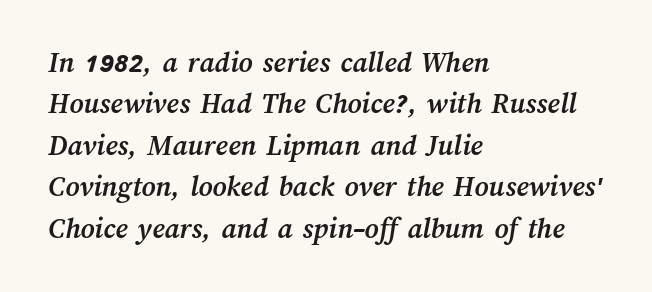
The image shows 30 px semibold type; set left-aligned, normal line spacing (1.38x), normal letter spacing, not underlined; medium stroke contrast and a medium x-height.
